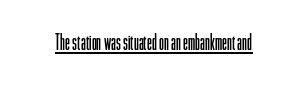
The image shows 22 px text type, upright; set normal letter spacing, underlined.
